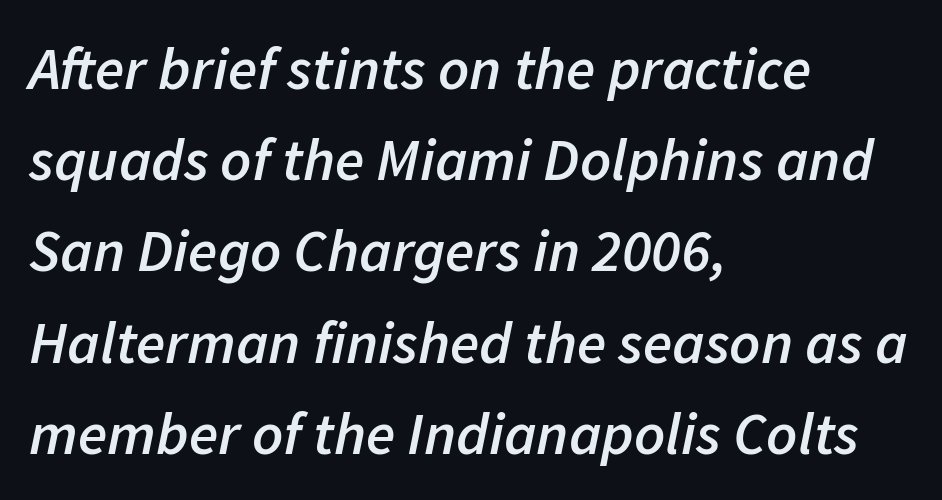
Q: Is the text bold? A: Semi-bold.
Q: Is the text italic (slanted)? A: Yes, it leans right by about 11 degrees.
Q: Is the text underlined? A: No.
Q: How is the paragraph aligned? A: Left-aligned.
Q: Is the spacing between letters normal or unusually wide? A: Normal.
Q: Is the spacing between lines tight, normal or loose? A: Normal.
Q: Width (condensed, normal, or wide)? A: Normal.
Q: Stroke contrast? A: Low.
Q: x-height? A: Medium.
Q: Monospaced? A: No.
